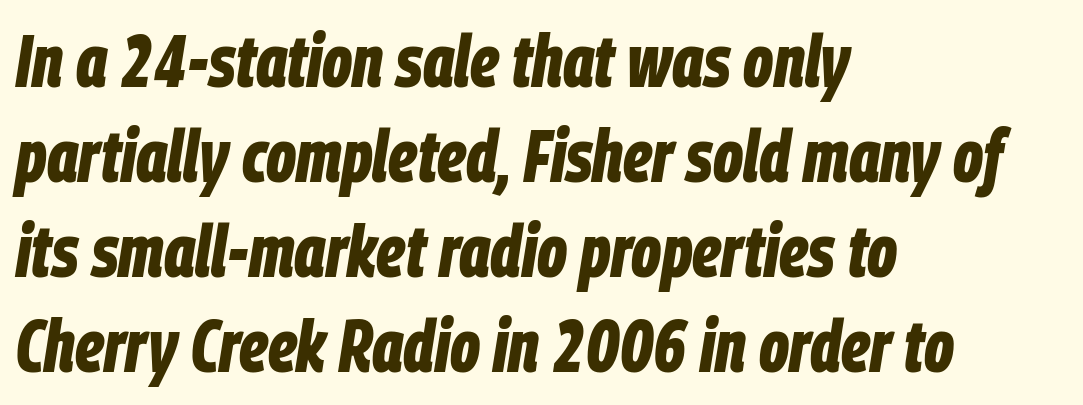
Q: Is the text bold? A: Yes.
Q: Is the text italic (slanted)? A: Yes, it leans right by about 9 degrees.
Q: Is the text underlined? A: No.
Q: How is the paragraph aligned? A: Left-aligned.
Q: Is the spacing between letters normal or unusually wide? A: Normal.
Q: Is the spacing between lines tight, normal or loose? A: Normal.
Q: Width (condensed, normal, or wide)? A: Condensed.
Q: Stroke contrast? A: Low.
Q: x-height? A: Large.
Q: Monospaced? A: No.
